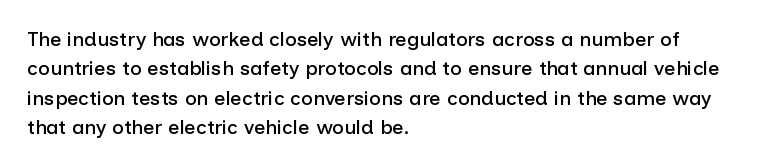
{"italic": "no", "underline": "no", "align": "left", "line_spacing": "normal", "line_spacing_ratio": 1.47, "letter_spacing": "normal", "letter_spacing_em": 0.0, "glyph_px": 20}
